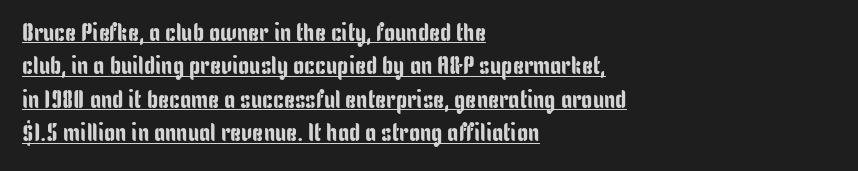
What's the leading like? Ordinary, nothing unusual. Short note: letters normally spaced. The specimen includes a rule beneath the text block's lines. Posture: straight, roman, zero tilt. Teacher's note: observe the even left margin — that is flush-left alignment.
